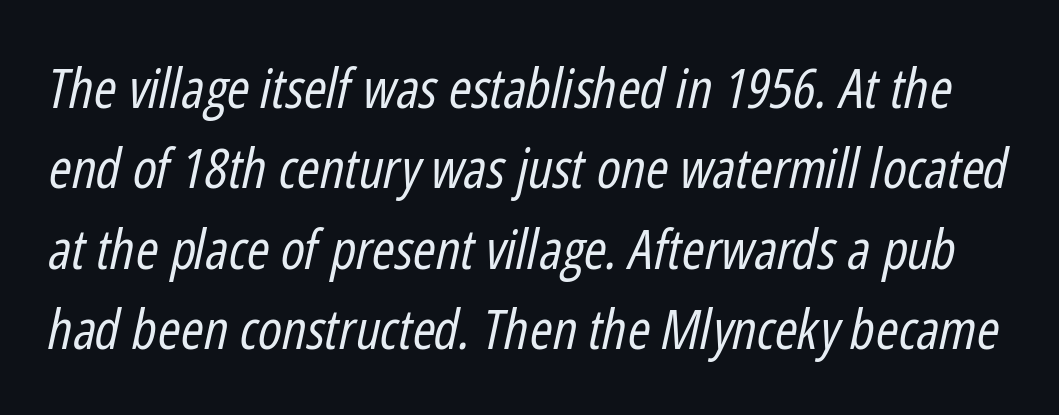
The typography opts for an oblique posture over an upright one. Observe the ordinary spacing: letters are neighbours, not strangers. A quiet, ordinary-to-light weight characterises the typeface. Each row of text sits above clean, open space.
